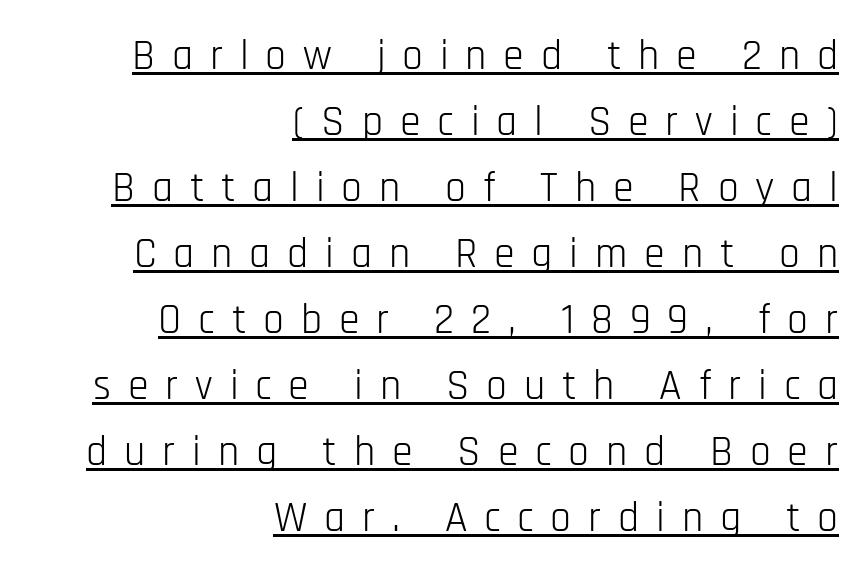
{"serif": "no", "italic": "no", "bold": "no", "weight": "light", "width": "condensed", "stroke_contrast": "low", "x_height": "large", "monospaced": "no", "underline": "yes", "align": "right", "line_spacing": "normal", "line_spacing_ratio": 1.57, "letter_spacing": "wide", "letter_spacing_em": 0.4, "glyph_px": 42}
